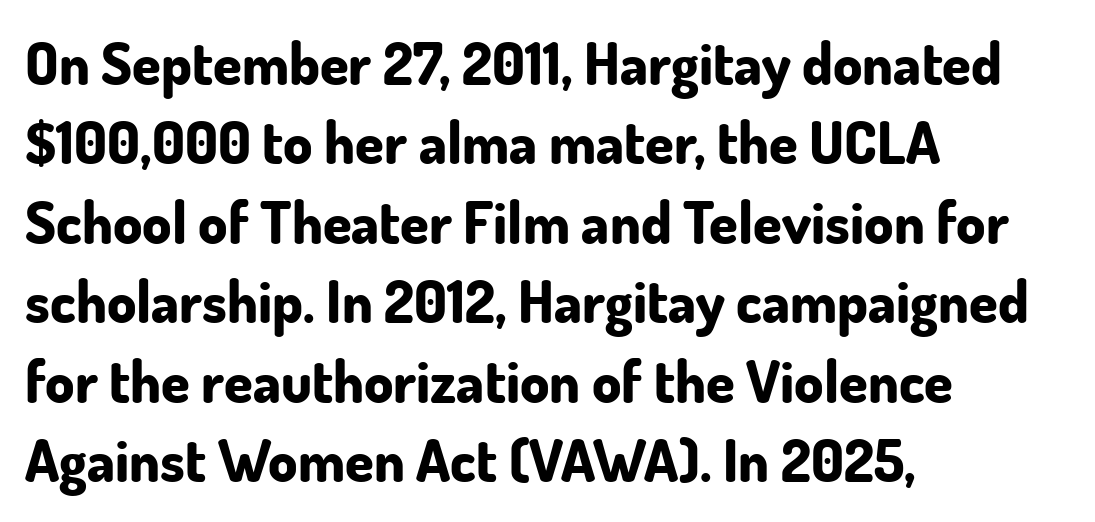
Q: Is the text bold? A: Yes.
Q: Is the text italic (slanted)? A: No, it is upright.
Q: Is the typeface a serif or a sans-serif typeface? A: Sans-serif.
Q: Is the text underlined? A: No.
Q: How is the paragraph aligned? A: Left-aligned.
Q: Is the spacing between letters normal or unusually wide? A: Normal.
Q: Is the spacing between lines tight, normal or loose? A: Normal.
Q: Width (condensed, normal, or wide)? A: Normal.
Q: Stroke contrast? A: Low.
Q: x-height? A: Small.
Q: Monospaced? A: No.
